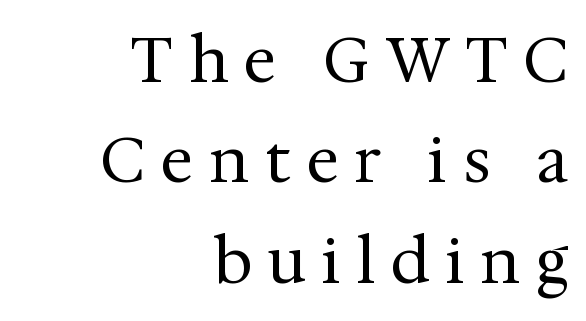
Q: Is the text bold? A: No.
Q: Is the text italic (slanted)? A: No, it is upright.
Q: Is the typeface a serif or a sans-serif typeface? A: Serif.
Q: Is the text underlined? A: No.
Q: How is the paragraph aligned? A: Right-aligned.
Q: Is the spacing between letters normal or unusually wide? A: Unusually wide.
Q: Is the spacing between lines tight, normal or loose? A: Normal.
Q: Width (condensed, normal, or wide)? A: Normal.
Q: Stroke contrast? A: Medium.
Q: x-height? A: Medium.
Q: Monospaced? A: No.
